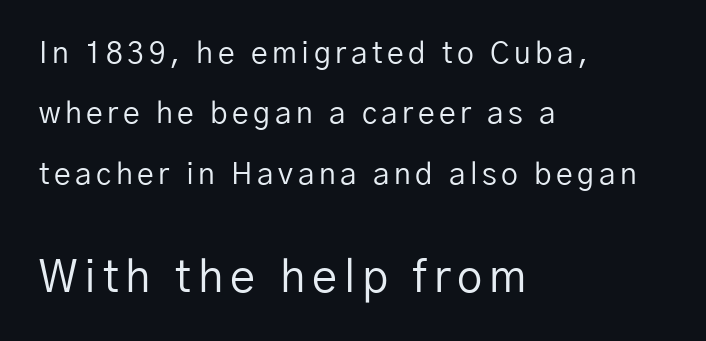
{"serif": "no", "italic": "no", "bold": "no", "weight": "regular", "width": "normal", "stroke_contrast": "low", "x_height": "medium", "monospaced": "no", "underline": "no", "align": "left", "line_spacing": "loose", "line_spacing_ratio": 2.01, "larger_block": "second", "size_ratio": 1.5, "glyph_px": 45}
